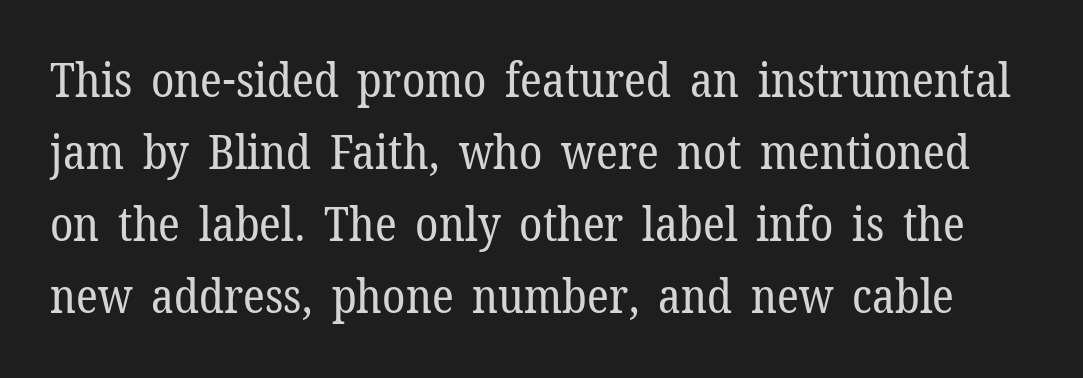
{"serif": "yes", "italic": "no", "bold": "no", "weight": "regular", "width": "normal", "stroke_contrast": "low", "x_height": "medium", "monospaced": "no", "underline": "no", "line_spacing": "normal", "line_spacing_ratio": 1.53, "letter_spacing": "normal", "letter_spacing_em": 0.0, "glyph_px": 47}
